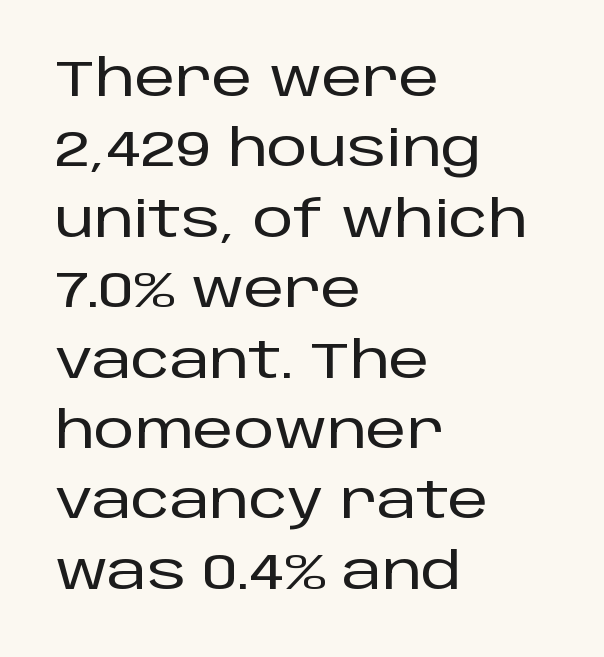
The image shows 51 px sans-serif type, upright; set left-aligned, normal line spacing (1.38x), normal letter spacing, not underlined; low stroke contrast and a large x-height.
